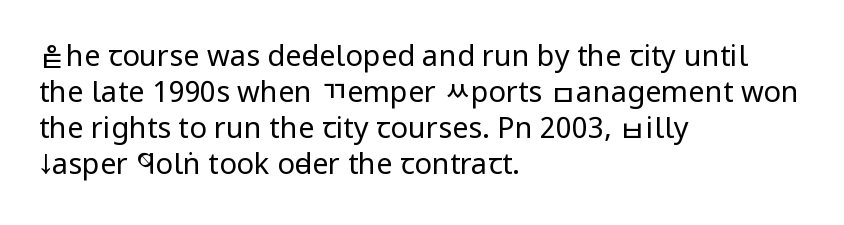
Q: Is the text bold? A: No.
Q: Is the text italic (slanted)? A: No, it is upright.
Q: Is the typeface a serif or a sans-serif typeface? A: Sans-serif.
Q: Is the text underlined? A: No.
Q: How is the paragraph aligned? A: Left-aligned.
Q: Is the spacing between letters normal or unusually wide? A: Normal.
Q: Width (condensed, normal, or wide)? A: Condensed.
Q: Stroke contrast? A: Low.
Q: x-height? A: Large.
Q: Monospaced? A: No.
